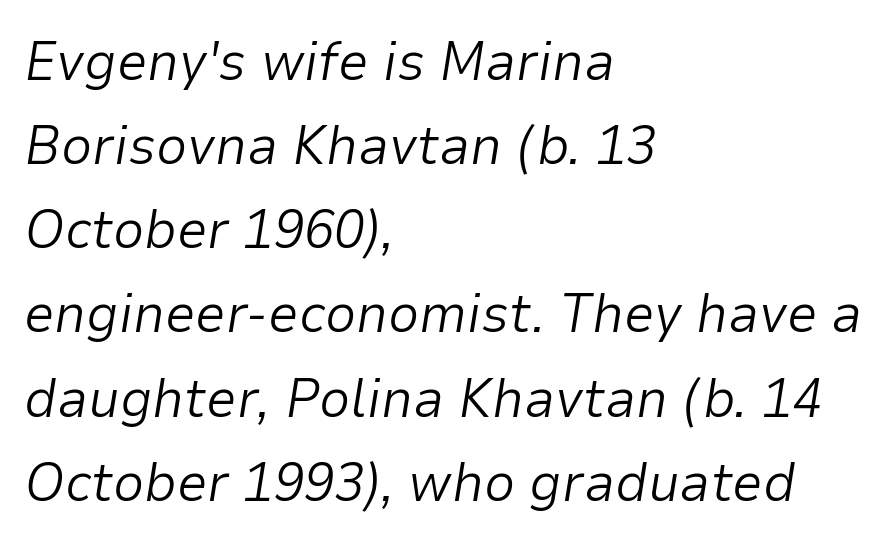
The image shows 55 px light type, italic (leaning right); set left-aligned, normal line spacing (1.53x), normal letter spacing, not underlined; low stroke contrast and a medium x-height.
